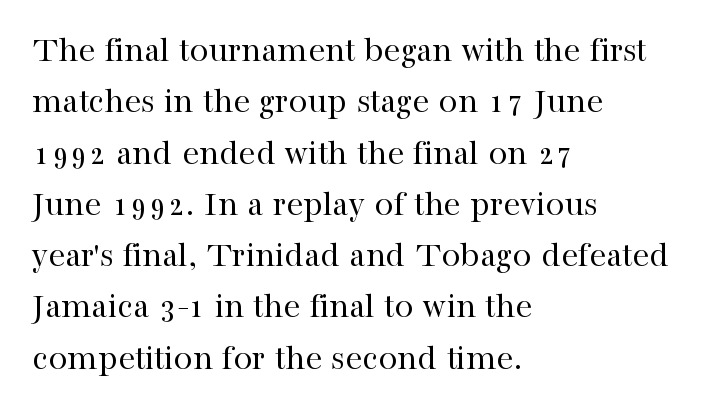
Q: Is the text bold? A: No.
Q: Is the text italic (slanted)? A: No, it is upright.
Q: Is the typeface a serif or a sans-serif typeface? A: Serif.
Q: Is the text underlined? A: No.
Q: How is the paragraph aligned? A: Left-aligned.
Q: Is the spacing between letters normal or unusually wide? A: Normal.
Q: Is the spacing between lines tight, normal or loose? A: Normal.
Q: Width (condensed, normal, or wide)? A: Normal.
Q: Stroke contrast? A: High.
Q: x-height? A: Medium.
Q: Monospaced? A: No.
